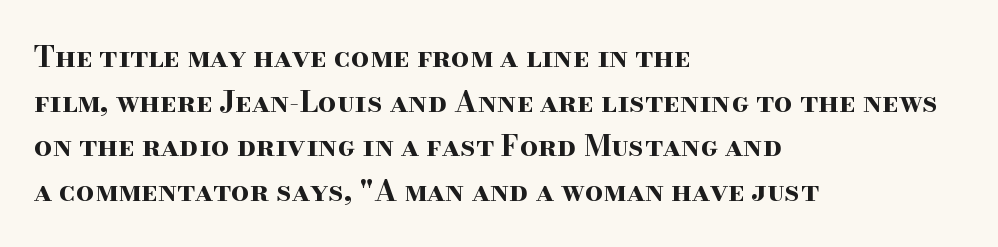
{"serif": "yes", "italic": "no", "bold": "yes", "weight": "bold", "width": "wide", "stroke_contrast": "high", "x_height": "small", "monospaced": "no", "underline": "no", "align": "left", "line_spacing": "normal", "line_spacing_ratio": 1.54, "letter_spacing": "normal", "letter_spacing_em": 0.0, "glyph_px": 29}
